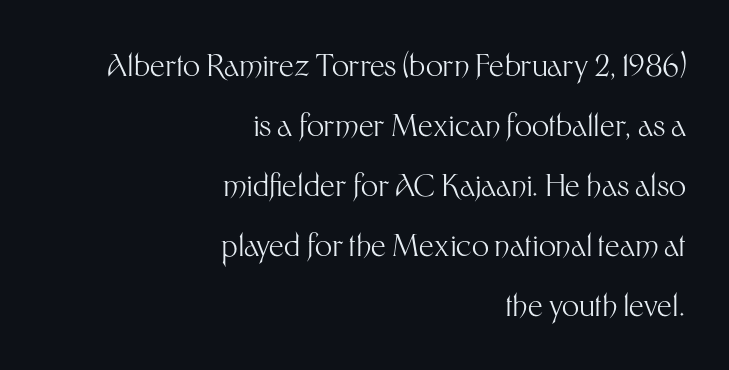
{"serif": "no", "italic": "no", "bold": "no", "weight": "light", "width": "normal", "stroke_contrast": "medium", "x_height": "medium", "monospaced": "no", "underline": "no", "align": "right", "line_spacing": "loose", "line_spacing_ratio": 2.0, "letter_spacing": "normal", "letter_spacing_em": 0.0, "glyph_px": 30}
